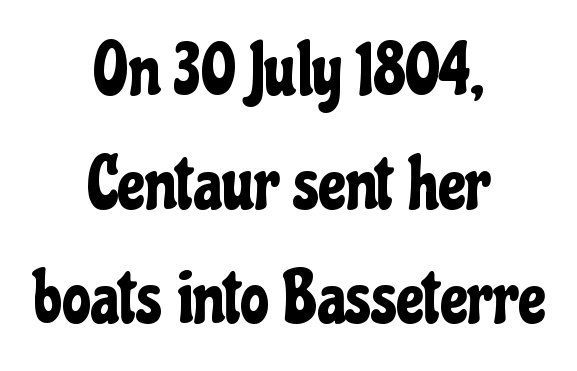
{"serif": "no", "italic": "no", "width": "condensed", "stroke_contrast": "low", "x_height": "medium", "monospaced": "no", "underline": "no", "align": "center", "line_spacing": "normal", "line_spacing_ratio": 1.56, "letter_spacing": "normal", "letter_spacing_em": 0.0, "glyph_px": 73}
